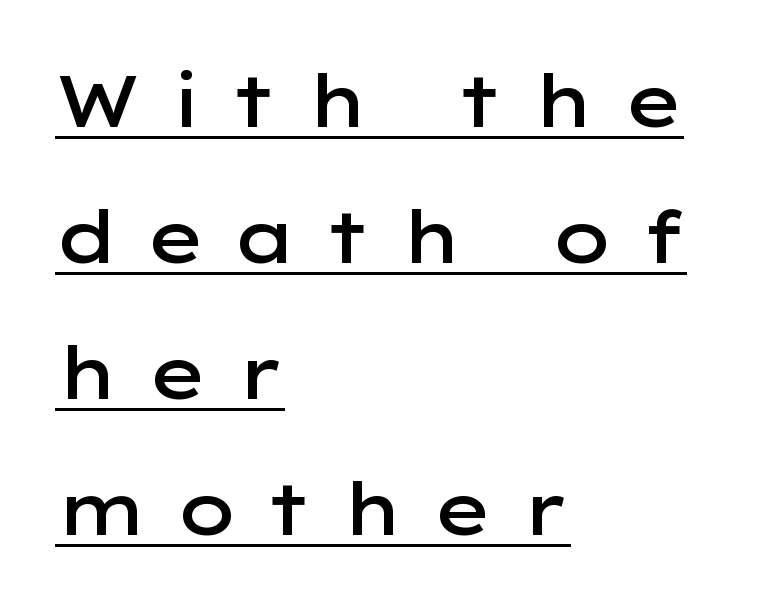
The image shows 72 px semibold, wide sans-serif type, upright; set left-aligned, line spacing 1.89x, unusually wide letter spacing (+0.38 em), underlined; low stroke contrast and a medium x-height.
